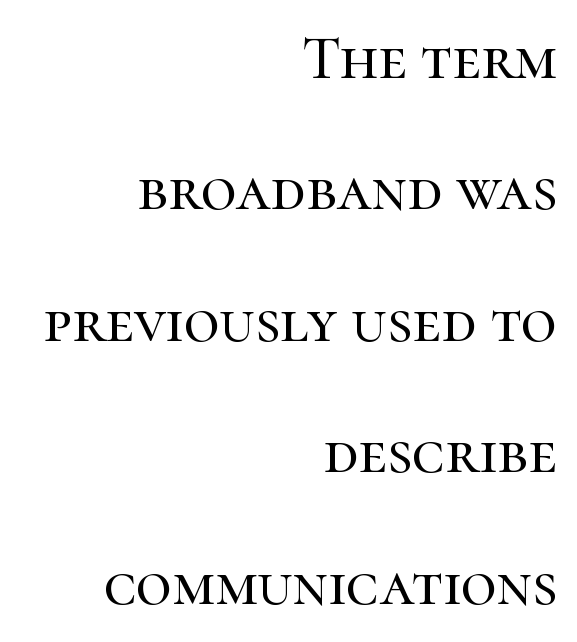
The image shows 62 px serif type, upright; set right-aligned, loose line spacing (2.12x), normal letter spacing, not underlined; high stroke contrast and a medium x-height.
